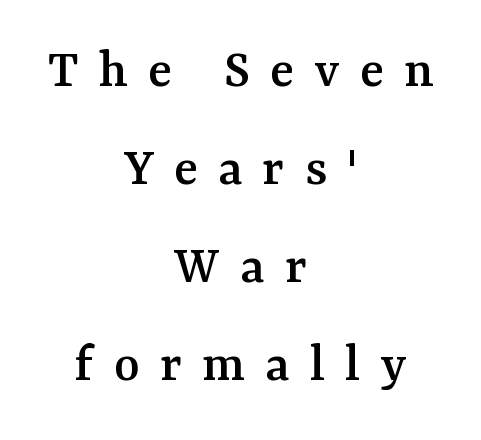
The image shows 55 px serif type, upright; set centered, line spacing 1.78x, unusually wide letter spacing (+0.37 em), not underlined; medium stroke contrast and a medium x-height.
